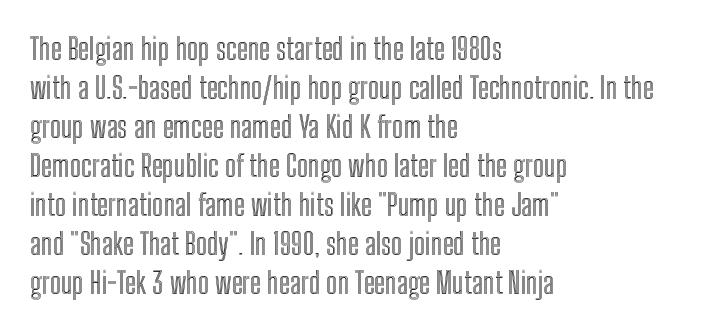
The image shows 30 px condensed type, upright; set left-aligned, normal line spacing (1.3x), normal letter spacing, not underlined; a medium x-height.
